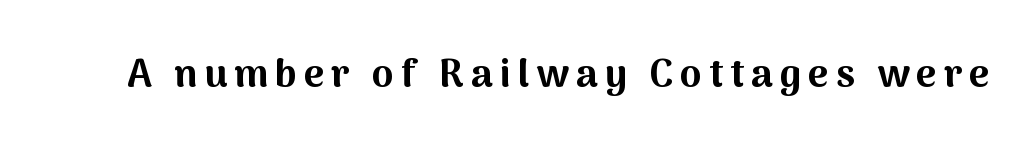
Proportional: the letters do not fall into vertical columns. When letters stand straight like this, we call the style roman or upright. Regarding serifs, this sample does without them. The specimen omits any rule beneath the text block's lines. The font is running at its bold setting.
